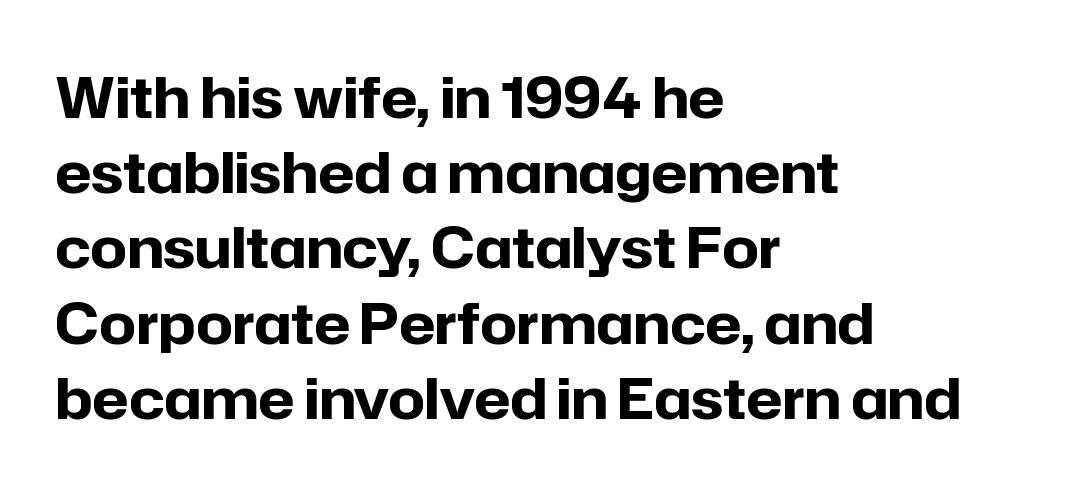
The paragraph shown leans on its left margin. Type without underlining. Interline gaps are of average width in this sample. You can tell from the bare stems that sans-serif type was used. The rendering uses natural spacing where letterforms have individual widths.
